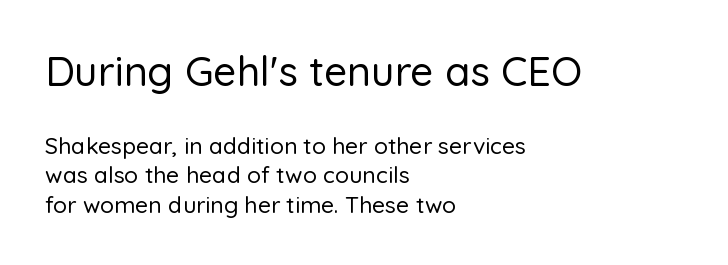
{"serif": "no", "italic": "no", "width": "normal", "stroke_contrast": "low", "x_height": "medium", "monospaced": "no", "underline": "no", "align": "left", "line_spacing": "normal", "line_spacing_ratio": 1.29, "letter_spacing": "normal", "letter_spacing_em": 0.0, "larger_block": "first", "size_ratio": 1.78, "glyph_px": 41}
